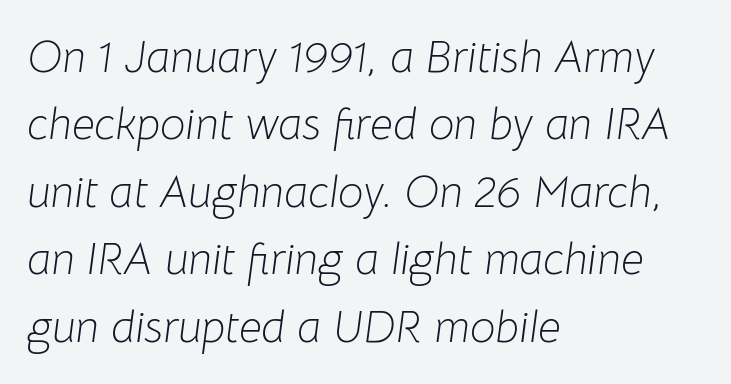
Q: Is the text bold? A: No.
Q: Is the text italic (slanted)? A: Yes, it leans right by about 8 degrees.
Q: Is the text underlined? A: No.
Q: How is the paragraph aligned? A: Left-aligned.
Q: Is the spacing between letters normal or unusually wide? A: Normal.
Q: Is the spacing between lines tight, normal or loose? A: Normal.
Q: Width (condensed, normal, or wide)? A: Normal.
Q: Stroke contrast? A: Low.
Q: x-height? A: Medium.
Q: Monospaced? A: No.
